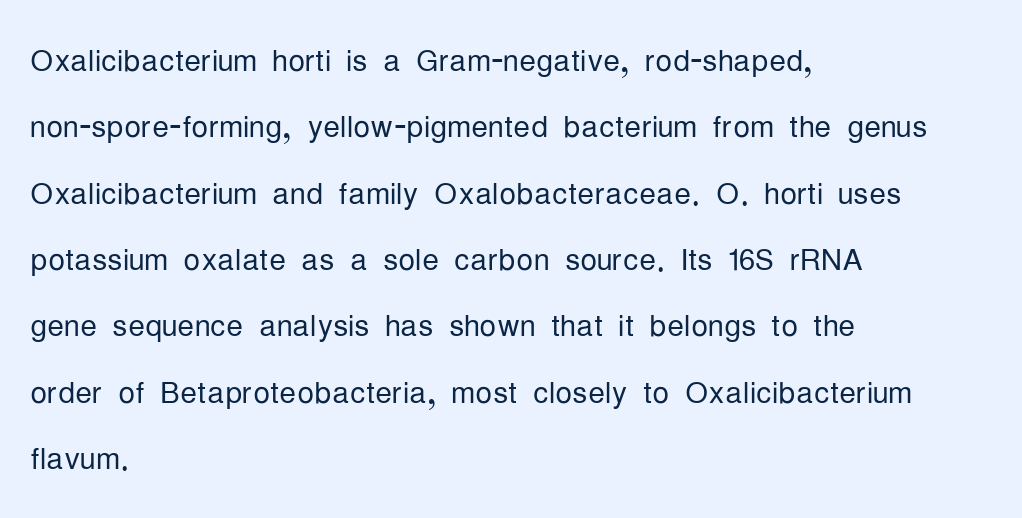
{"serif": "no", "italic": "no", "bold": "no", "weight": "light", "width": "condensed", "stroke_contrast": "low", "x_height": "medium", "monospaced": "no", "underline": "no", "align": "left", "line_spacing": "normal", "line_spacing_ratio": 1.58, "letter_spacing": "normal", "letter_spacing_em": 0.0, "glyph_px": 42}
